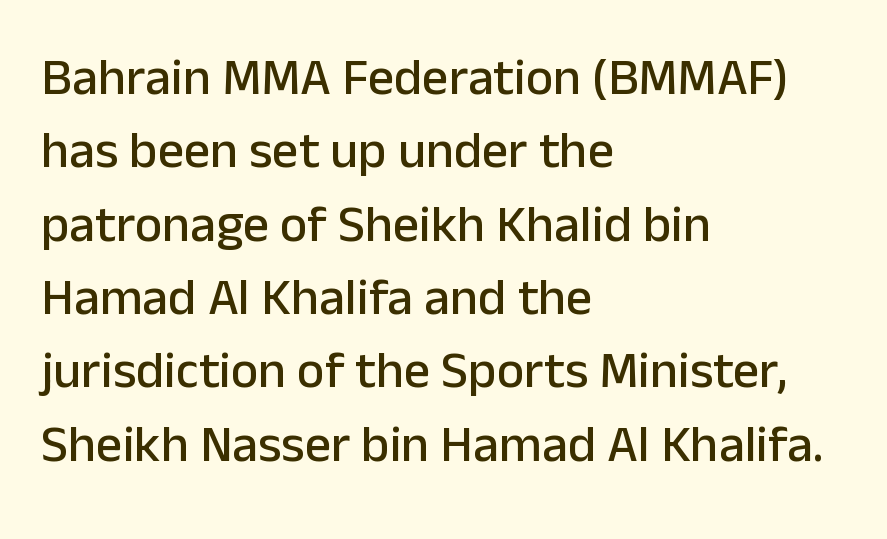
The image shows 52 px sans-serif type, upright; set left-aligned, normal line spacing (1.41x), normal letter spacing, not underlined; low stroke contrast and a medium x-height.
